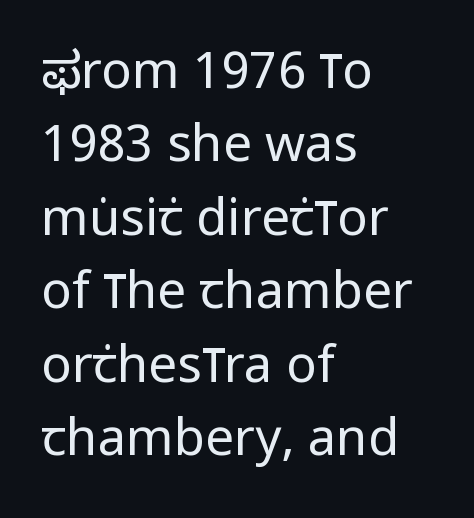
{"serif": "no", "italic": "no", "bold": "no", "weight": "regular", "width": "condensed", "stroke_contrast": "low", "x_height": "large", "monospaced": "no", "underline": "no", "align": "left", "line_spacing": "normal", "line_spacing_ratio": 1.44, "letter_spacing": "normal", "letter_spacing_em": 0.0, "glyph_px": 51}
